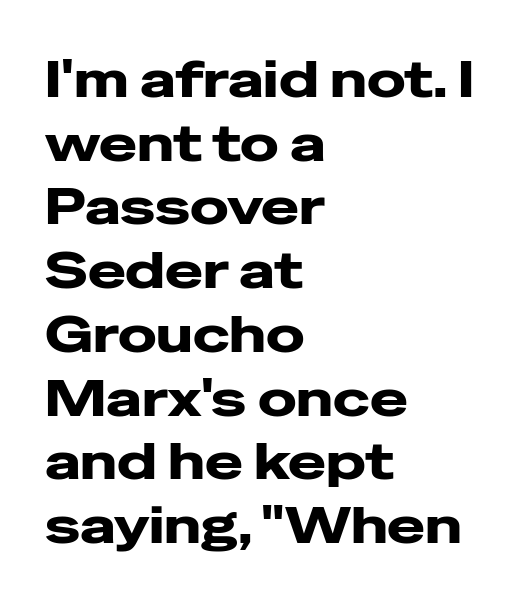
{"serif": "no", "italic": "no", "width": "wide", "stroke_contrast": "low", "x_height": "medium", "monospaced": "no", "underline": "no", "align": "left", "line_spacing": "normal", "line_spacing_ratio": 1.25, "letter_spacing": "normal", "letter_spacing_em": 0.0, "glyph_px": 51}
